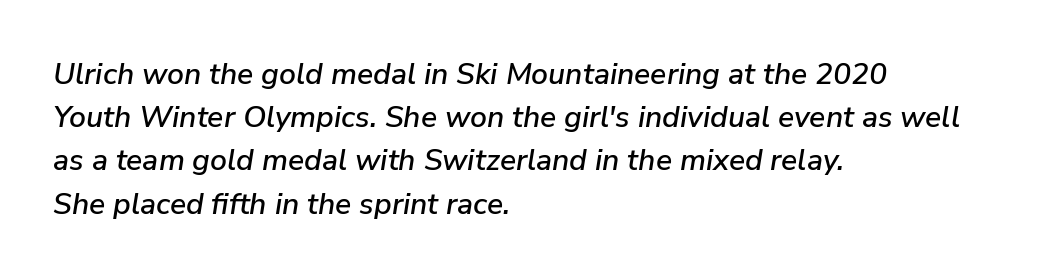
Q: Is the text italic (slanted)? A: Yes, it leans right by about 9 degrees.
Q: Is the text underlined? A: No.
Q: How is the paragraph aligned? A: Left-aligned.
Q: Is the spacing between letters normal or unusually wide? A: Normal.
Q: Is the spacing between lines tight, normal or loose? A: Normal.
Q: Width (condensed, normal, or wide)? A: Normal.
Q: Stroke contrast? A: Low.
Q: x-height? A: Medium.
Q: Monospaced? A: No.
